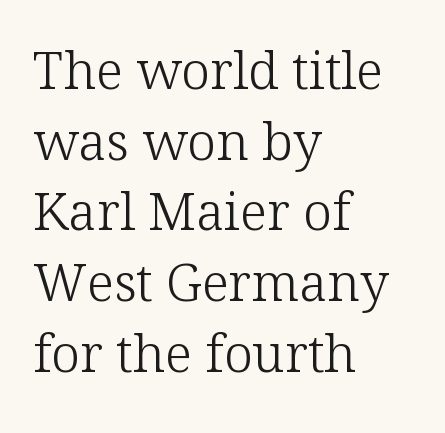
{"serif": "yes", "italic": "no", "bold": "no", "weight": "light", "width": "normal", "stroke_contrast": "low", "x_height": "medium", "monospaced": "no", "underline": "no", "align": "left", "line_spacing": "normal", "line_spacing_ratio": 1.36, "letter_spacing": "normal", "letter_spacing_em": 0.0, "glyph_px": 52}
